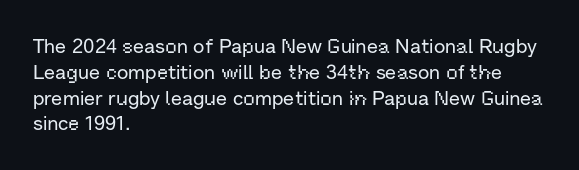
Is there any slant? The stems are plumb. Clear beneath every line of the passage. Nobody touched the tracking dial on this one. Line beginnings align vertically; line endings do not. One glance says typical: line gaps are just what's usual.
